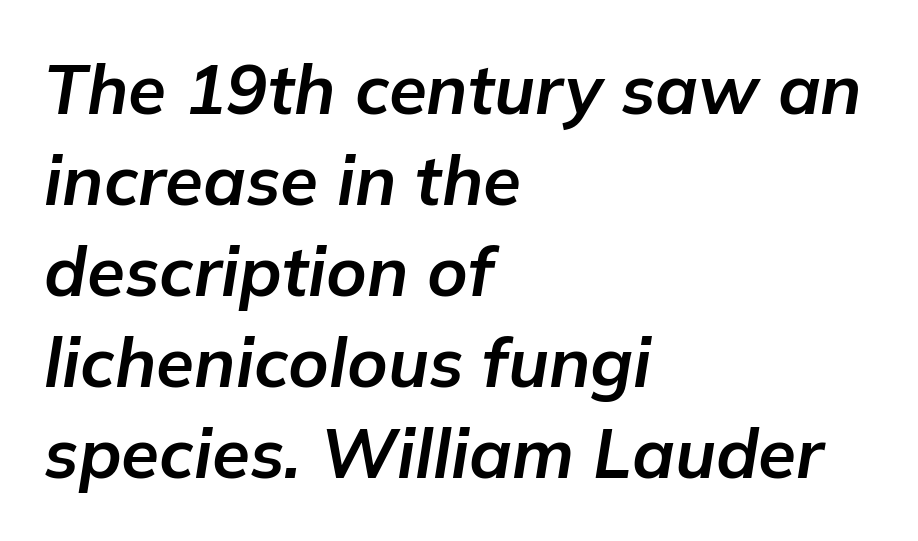
{"italic": "yes", "lean": "right", "slant_degrees": 9, "bold": "yes", "weight": "bold", "width": "normal", "stroke_contrast": "low", "x_height": "medium", "monospaced": "no", "underline": "no", "align": "left", "line_spacing": "normal", "line_spacing_ratio": 1.32, "letter_spacing": "normal", "letter_spacing_em": 0.0, "glyph_px": 69}
